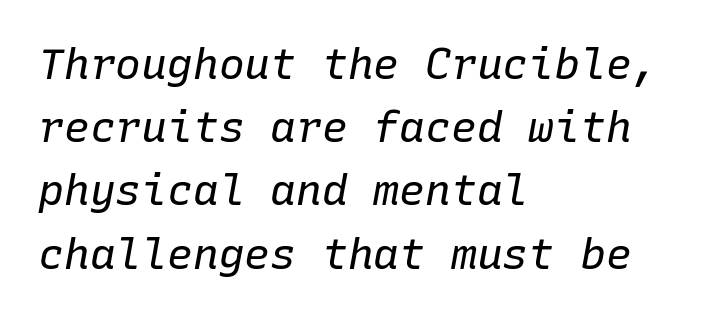
{"italic": "yes", "lean": "right", "slant_degrees": 10, "bold": "no", "weight": "regular", "width": "normal", "stroke_contrast": "low", "x_height": "medium", "monospaced": "yes", "underline": "no", "align": "left", "line_spacing": "normal", "line_spacing_ratio": 1.47, "letter_spacing": "normal", "letter_spacing_em": 0.0, "glyph_px": 43}
